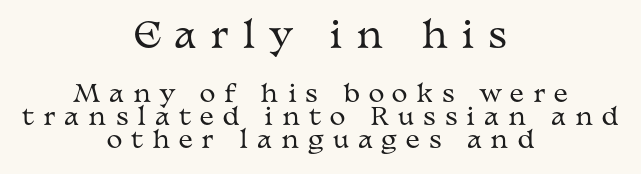
{"serif": "yes", "italic": "no", "bold": "no", "weight": "regular", "width": "wide", "stroke_contrast": "medium", "x_height": "medium", "monospaced": "no", "underline": "no", "align": "center", "line_spacing": "tight", "line_spacing_ratio": 0.96, "letter_spacing": "wide", "letter_spacing_em": 0.37, "larger_block": "first", "size_ratio": 1.5, "glyph_px": 36}
